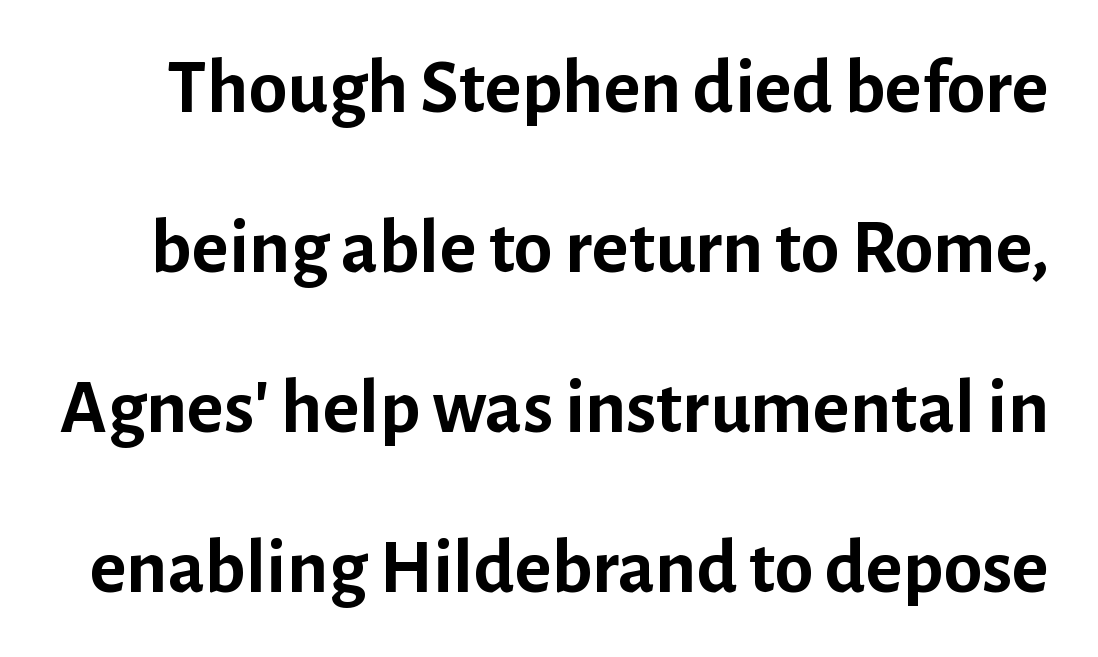
Q: Is the text bold? A: Yes.
Q: Is the text italic (slanted)? A: No, it is upright.
Q: Is the typeface a serif or a sans-serif typeface? A: Sans-serif.
Q: Is the text underlined? A: No.
Q: Is the spacing between letters normal or unusually wide? A: Normal.
Q: Is the spacing between lines tight, normal or loose? A: Loose.
Q: Width (condensed, normal, or wide)? A: Normal.
Q: Stroke contrast? A: Low.
Q: x-height? A: Medium.
Q: Monospaced? A: No.
